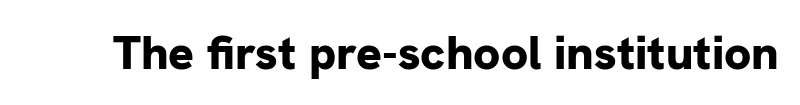
Letterform terminals end flat and unadorned throughout the passage. The gaps between neighbouring characters are ordinary and unremarkable. Each letter keeps its own natural width here, so spacing adapts to shape. Quick note: underline off. Heavy-handed strokes throughout: this text is bold. Posture: straight, roman, zero tilt.
